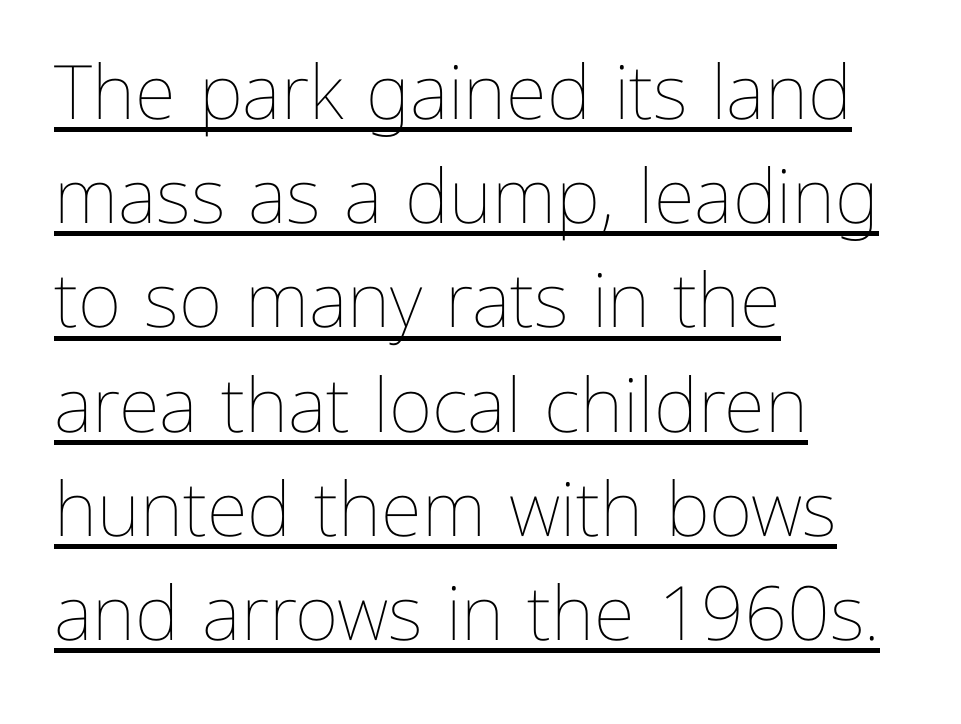
{"italic": "no", "bold": "no", "weight": "thin", "width": "normal", "stroke_contrast": "low", "x_height": "medium", "monospaced": "no", "underline": "yes", "align": "left", "line_spacing": "normal", "line_spacing_ratio": 1.39, "letter_spacing": "normal", "letter_spacing_em": 0.0, "glyph_px": 75}
